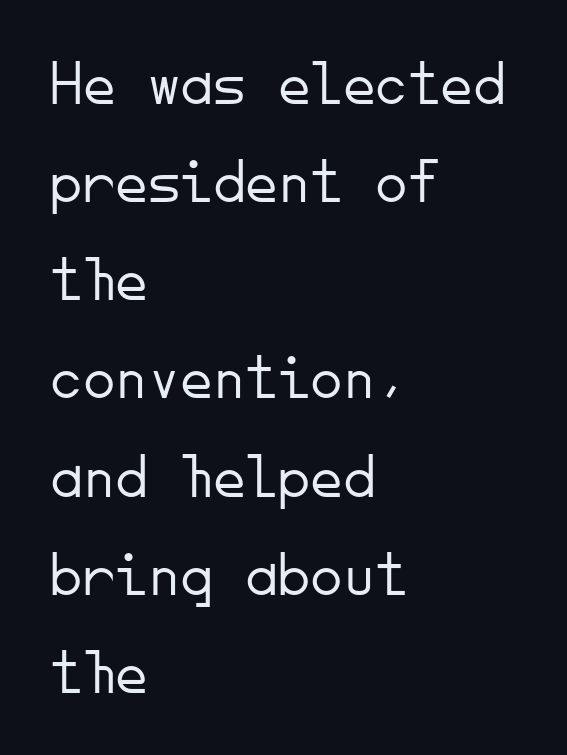
Is the letter spacing exaggerated? No — it looks like the ordinary default. What kind of face is this? One without serifs — a sans. The space beneath each line is pristine and unruled. Typeset ragged right — the left edge is the straight one.
